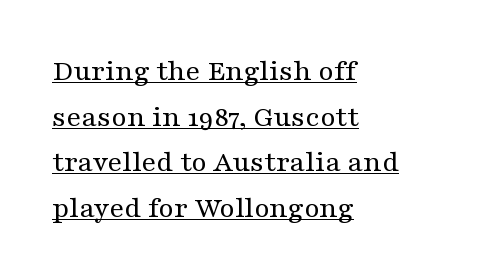
{"serif": "yes", "italic": "no", "bold": "no", "weight": "regular", "width": "wide", "stroke_contrast": "medium", "x_height": "medium", "monospaced": "no", "underline": "yes", "align": "left", "line_spacing": "normal", "line_spacing_ratio": 1.47, "letter_spacing": "normal", "letter_spacing_em": 0.0, "glyph_px": 31}
